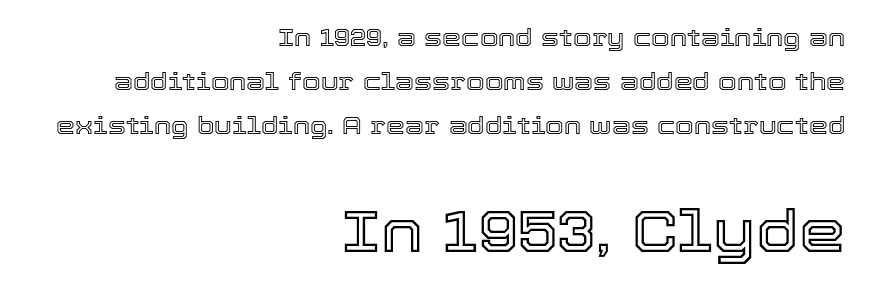
Q: Is the text italic (slanted)? A: No, it is upright.
Q: Is the text underlined? A: No.
Q: How is the paragraph aligned? A: Right-aligned.
Q: Is the spacing between letters normal or unusually wide? A: Normal.
Q: Which block of text is set in a larger size, the first (top) or the second (bottom)? A: The second (bottom) one.
Q: Width (condensed, normal, or wide)? A: Normal.
Q: x-height? A: Medium.
Q: Monospaced? A: No.
